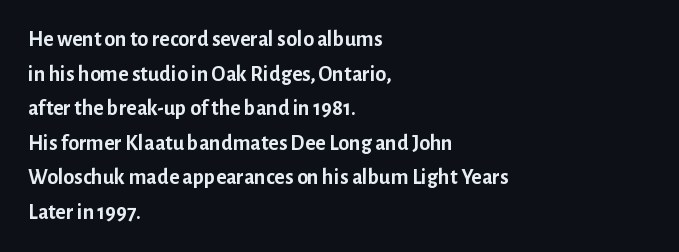
{"italic": "no", "bold": "yes", "underline": "no", "align": "left", "line_spacing": "normal", "line_spacing_ratio": 1.57, "letter_spacing": "normal", "letter_spacing_em": 0.0, "glyph_px": 22}
